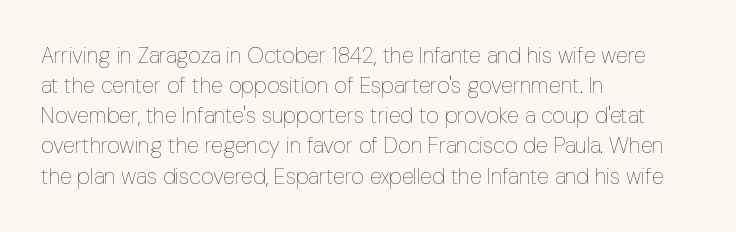
{"italic": "no", "bold": "no", "underline": "no", "align": "left", "line_spacing": "normal", "line_spacing_ratio": 1.37, "letter_spacing": "normal", "letter_spacing_em": 0.0, "glyph_px": 22}
